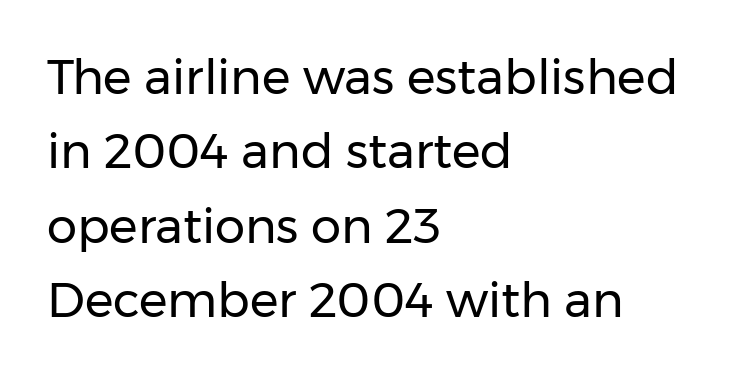
The image shows 48 px regular-weight sans-serif type, upright; set left-aligned, normal line spacing (1.55x), normal letter spacing, not underlined; low stroke contrast and a medium x-height.
